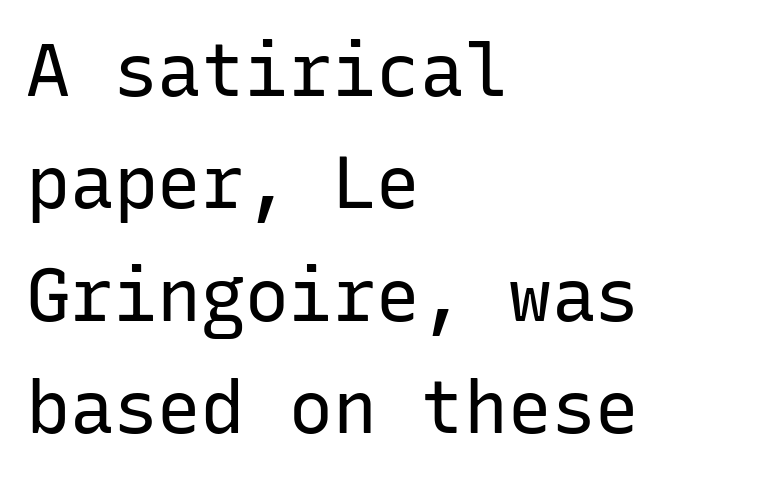
{"serif": "no", "italic": "no", "bold": "no", "weight": "regular", "width": "normal", "stroke_contrast": "low", "x_height": "medium", "monospaced": "yes", "underline": "no", "align": "left", "line_spacing": "normal", "line_spacing_ratio": 1.54, "letter_spacing": "normal", "letter_spacing_em": 0.0, "glyph_px": 73}
